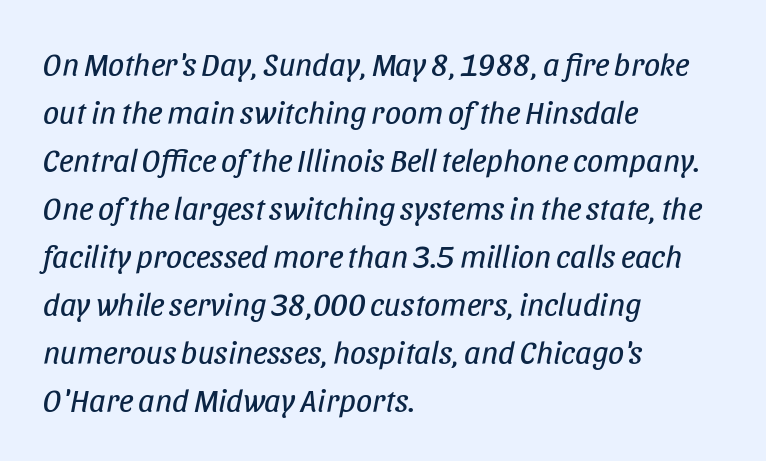
The image shows 32 px regular-weight, condensed type, italic (leaning right); set left-aligned, normal line spacing (1.5x), normal letter spacing, not underlined; low stroke contrast and a large x-height.
